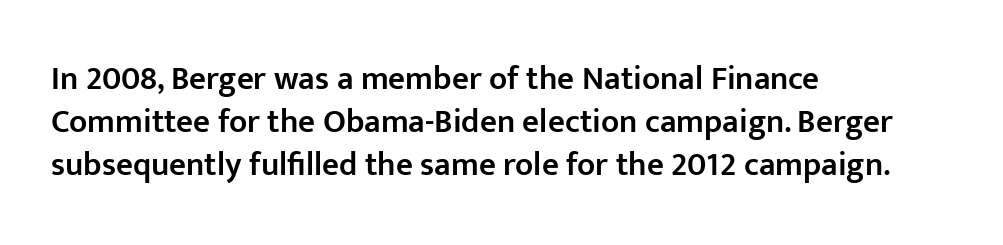
Check under the words: just untouched page. Where is the straight margin? On the left. The vertical gap from one line to the next is medium. Tall strokes in this sample are plumb rather than angled. No extra tracking has been applied to these lines.
